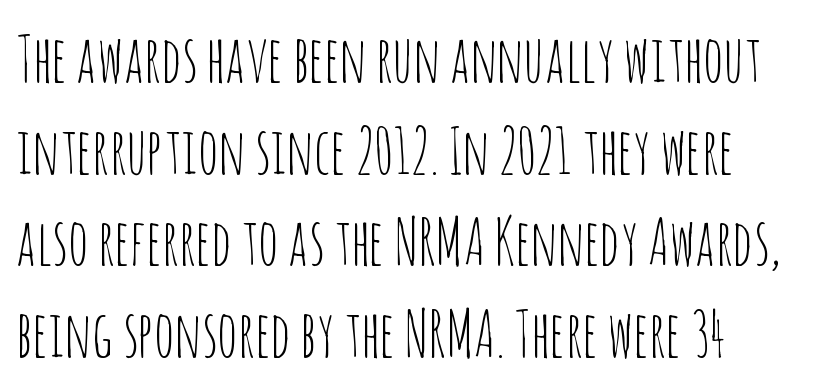
The image shows 64 px thin, condensed sans-serif type, upright; set normal line spacing (1.43x), normal letter spacing, not underlined; low stroke contrast and a large x-height.
